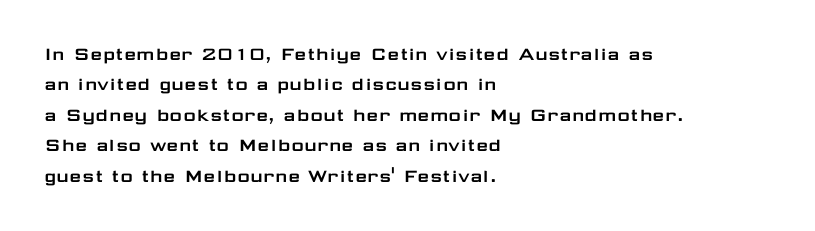
The image shows 21 px text type, upright; set left-aligned, normal line spacing (1.45x), normal letter spacing, not underlined.
